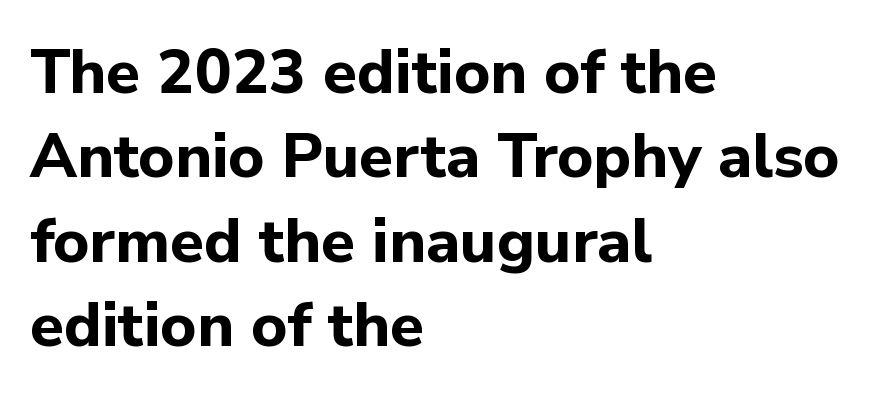
The image shows 62 px bold sans-serif type, upright; set left-aligned, normal line spacing (1.36x), normal letter spacing, not underlined; low stroke contrast and a medium x-height.
